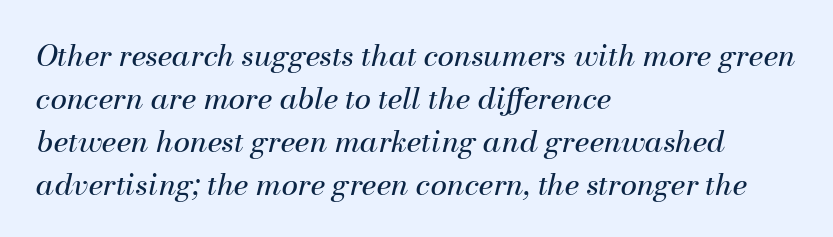
The passage shown leans; its letterforms are oblique. Varying glyph widths throughout — classic text-font behaviour. The specimen omits any rule beneath the text block's lines. The strokes are not fattened; the text isn't bold. How are the letters spaced? Ordinarily, with no added tracking.
